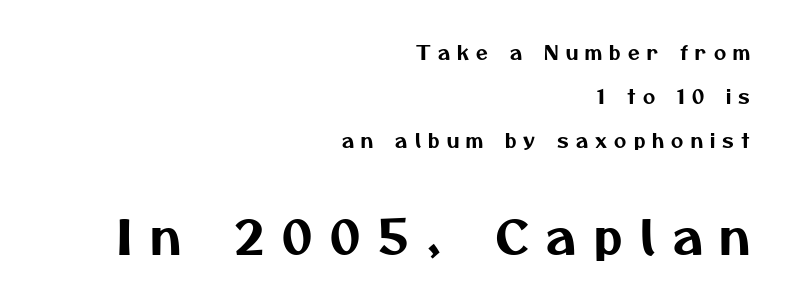
Q: Is the typeface a serif or a sans-serif typeface? A: Sans-serif.
Q: Is the text underlined? A: No.
Q: How is the paragraph aligned? A: Right-aligned.
Q: Is the spacing between letters normal or unusually wide? A: Unusually wide.
Q: Is the spacing between lines tight, normal or loose? A: Loose.
Q: Which block of text is set in a larger size, the first (top) or the second (bottom)? A: The second (bottom) one.
Q: Width (condensed, normal, or wide)? A: Normal.
Q: Stroke contrast? A: Medium.
Q: x-height? A: Medium.
Q: Monospaced? A: No.
